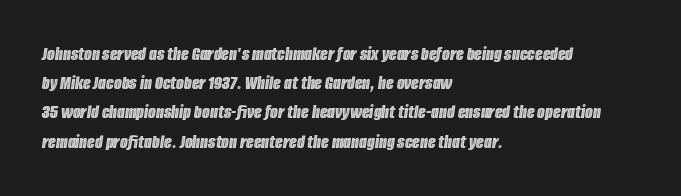
{"italic": "yes", "lean": "right", "slant_degrees": 8, "underline": "no", "align": "left", "line_spacing": "normal", "line_spacing_ratio": 1.46, "letter_spacing": "normal", "letter_spacing_em": 0.0, "glyph_px": 20}
